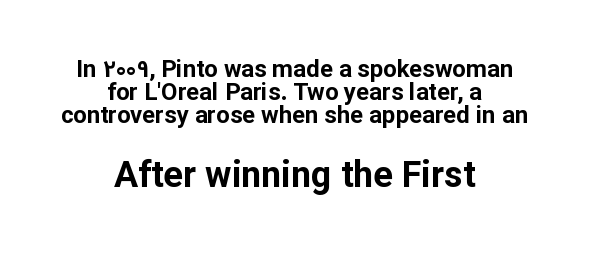
The image shows 36 px bold sans-serif type, upright; set centered, tight line spacing (0.96x), normal letter spacing, not underlined; the second (bottom) block is 1.5x larger; low stroke contrast and a medium x-height.
